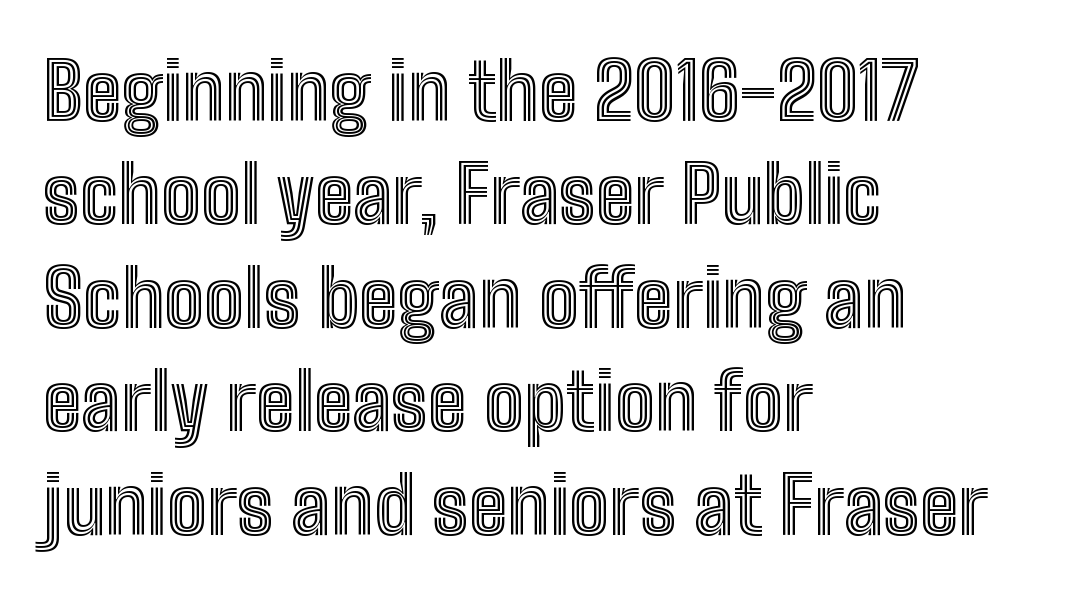
Students, note that the glyphs here touch the page at normal intervals. You can tell it's not italic because the verticals are truly vertical. The setting favours the left margin, as ordinary paragraphs usually do. Plain, unruled lines of type. The line-height multiplier appears to be the usual default. Do the characters align in a grid? No, the font is proportional.
